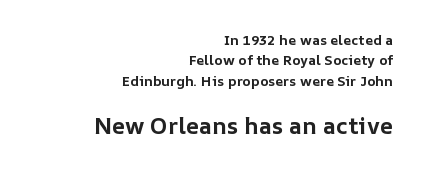
The image shows 23 px bold type, upright; set right-aligned, normal line spacing (1.45x), normal letter spacing, not underlined; the second (bottom) block is 1.64x larger.
